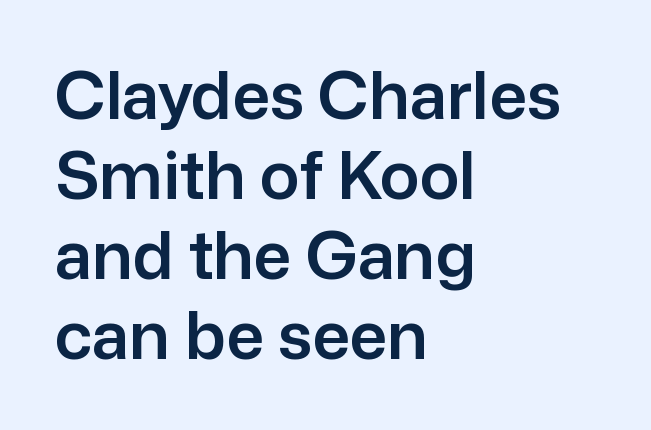
The image shows 66 px sans-serif type, upright; set left-aligned, line spacing 1.21x, normal letter spacing, not underlined; low stroke contrast and a medium x-height.
